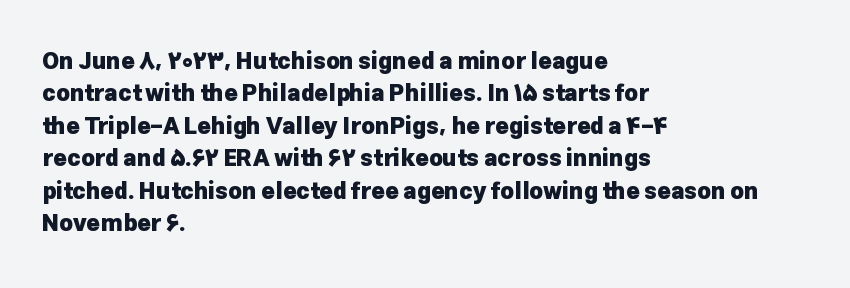
The image shows 23 px bold type, upright; set left-aligned, normal line spacing (1.41x), normal letter spacing, not underlined.
